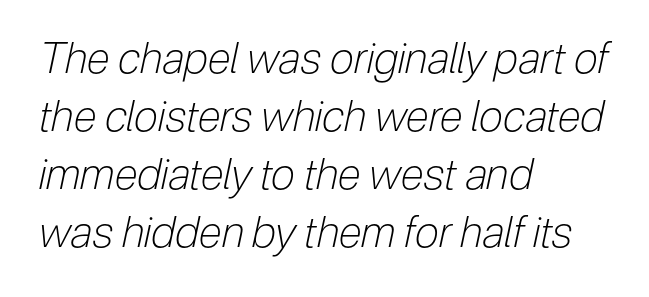
{"italic": "yes", "lean": "right", "slant_degrees": 12, "bold": "no", "weight": "light", "width": "condensed", "stroke_contrast": "low", "x_height": "medium", "monospaced": "no", "underline": "no", "align": "left", "line_spacing": "normal", "line_spacing_ratio": 1.35, "letter_spacing": "normal", "letter_spacing_em": 0.0, "glyph_px": 43}
